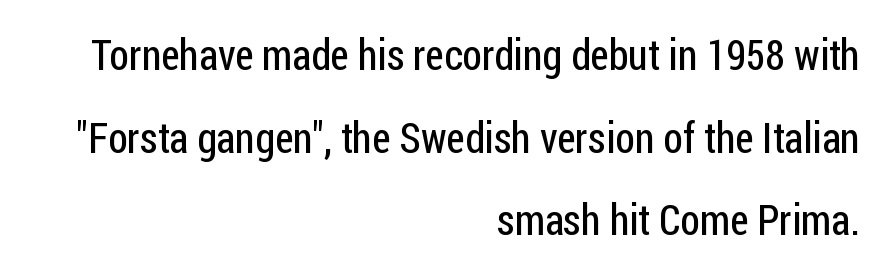
The image shows 42 px regular-weight, condensed sans-serif type, upright; set right-aligned, loose line spacing (1.97x), normal letter spacing, not underlined; low stroke contrast and a medium x-height.
